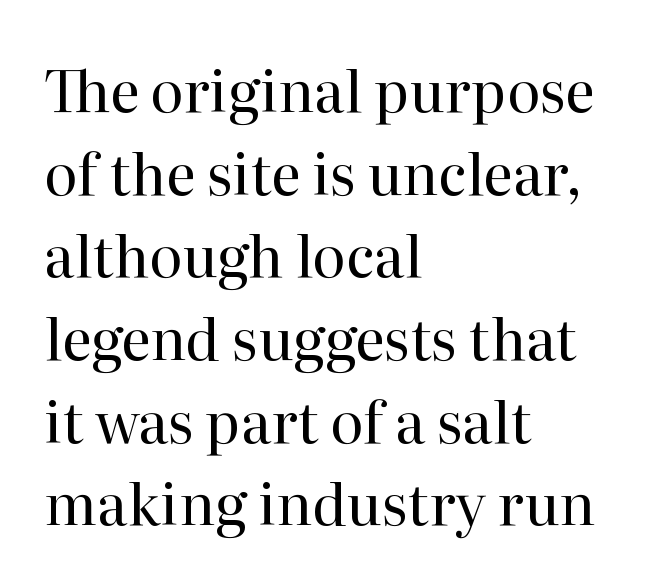
{"serif": "yes", "italic": "no", "bold": "no", "weight": "regular", "width": "normal", "stroke_contrast": "high", "x_height": "medium", "monospaced": "no", "underline": "no", "align": "left", "line_spacing": "normal", "line_spacing_ratio": 1.45, "letter_spacing": "normal", "letter_spacing_em": 0.0, "glyph_px": 57}
